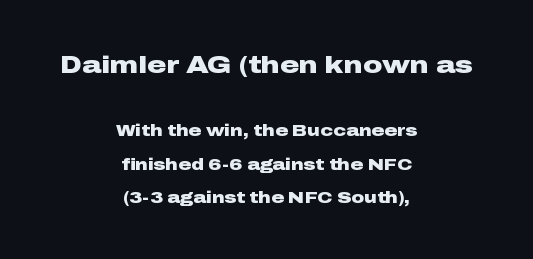
Q: Is the text bold? A: Yes.
Q: Is the text italic (slanted)? A: No, it is upright.
Q: Is the text underlined? A: No.
Q: How is the paragraph aligned? A: Centered.
Q: Is the spacing between letters normal or unusually wide? A: Normal.
Q: Is the spacing between lines tight, normal or loose? A: Loose.
Q: Which block of text is set in a larger size, the first (top) or the second (bottom)? A: The first (top) one.
